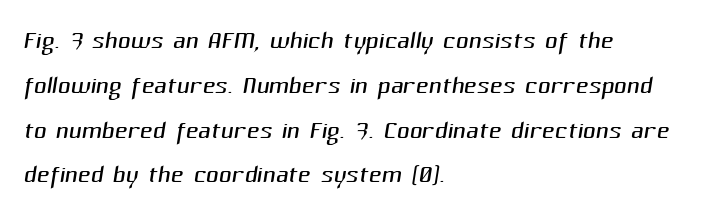
The rendering anchors every line to the left-hand side. Do the characters align in a grid? No, the font is proportional. Does the leading feel generous? No, just average. Glyph-to-glyph distance matches everyday printed text. Unbolded letterforms with no extra heft.
